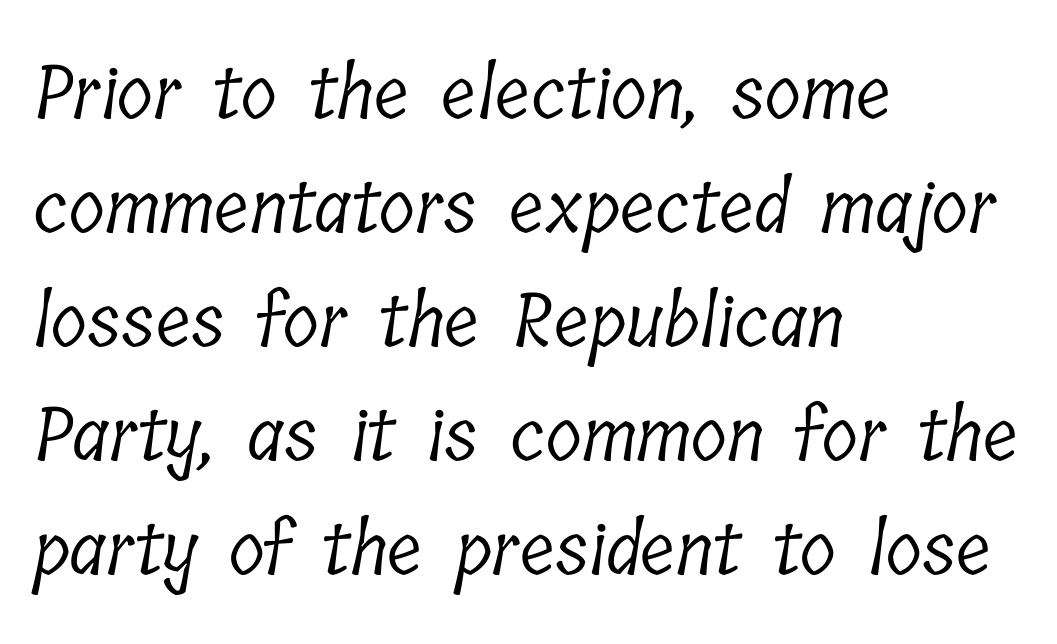
{"serif": "yes", "bold": "no", "weight": "light", "width": "condensed", "stroke_contrast": "low", "x_height": "medium", "monospaced": "no", "underline": "no", "align": "left", "line_spacing": "normal", "line_spacing_ratio": 1.54, "letter_spacing": "normal", "letter_spacing_em": 0.0, "glyph_px": 74}
